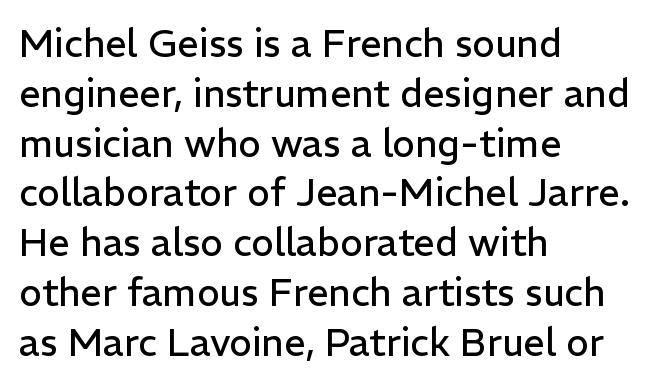
Anything drawn beneath the words? Only blank space. The letters look calm and open, with moderate or lighter stems. The face used here is proportionally spaced, like ordinary book or web type. Successive baselines arrive at the customary interval. The passage shown is typeset with a sans-serif family.
